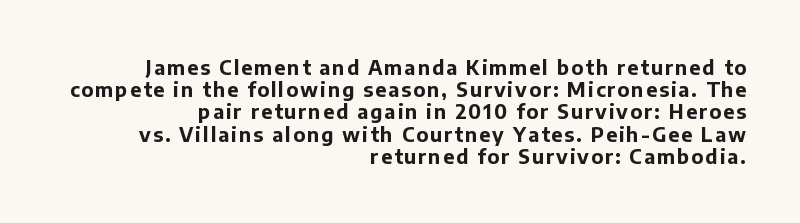
The image shows 20 px bold type, upright; set right-aligned, tight line spacing (1.11x), not underlined.
